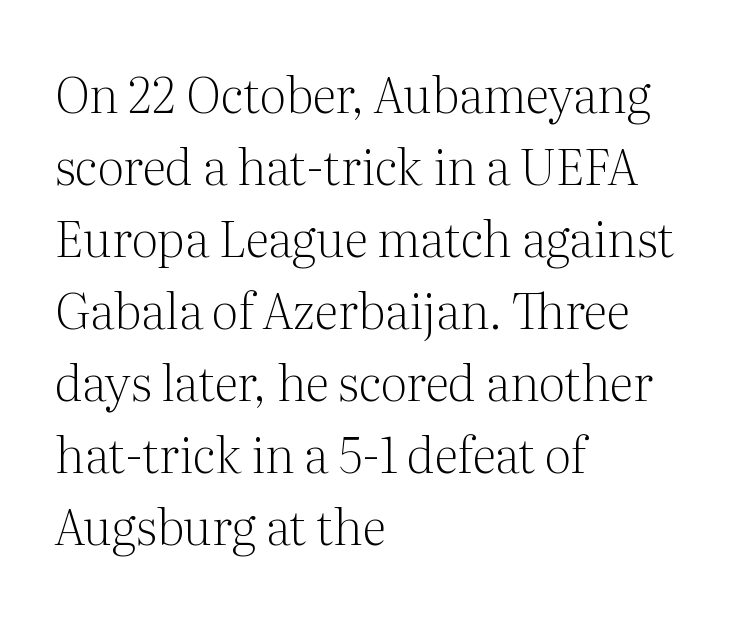
Q: Is the text bold? A: No.
Q: Is the text italic (slanted)? A: No, it is upright.
Q: Is the typeface a serif or a sans-serif typeface? A: Serif.
Q: Is the text underlined? A: No.
Q: How is the paragraph aligned? A: Left-aligned.
Q: Is the spacing between letters normal or unusually wide? A: Normal.
Q: Is the spacing between lines tight, normal or loose? A: Normal.
Q: Width (condensed, normal, or wide)? A: Normal.
Q: Stroke contrast? A: Medium.
Q: x-height? A: Medium.
Q: Monospaced? A: No.
